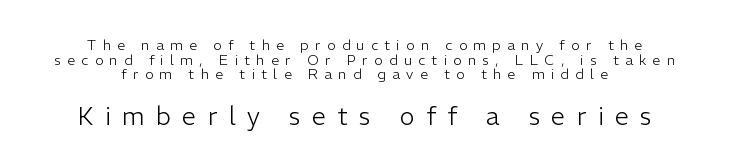
Horizontally, the lines are justified to the midpoint only. In terms of letterspacing, this is a distinctly airy, spread setting. Students, observe: this is what under-led, compact text looks like. The passage shown begins with its smaller block and ends with its larger one. Underline: absent.
